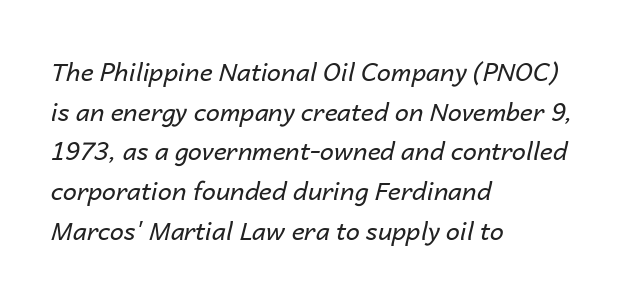
The gap between lines stays unmarked. When letters slant like this, we call the style italic. Rows of type keep a routine distance in the vertical direction. The strokes carry an ordinary text weight at most. This sample is left-justified, so line endings fall wherever the words run out. Look at the tracking — it's just the regular setting, nothing added.
